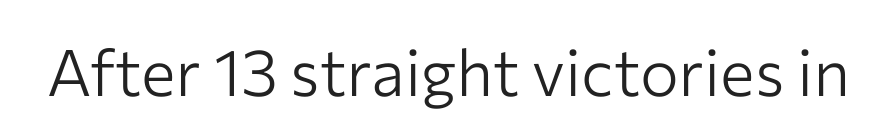
The image shows 65 px light sans-serif type, upright; set normal letter spacing, not underlined; low stroke contrast and a medium x-height.
